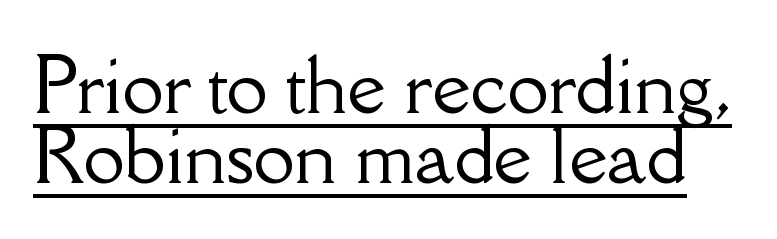
Each letter keeps its own natural width here, so spacing adapts to shape. This sample trades vertical openness for compactness between lines. Designer's note — italics off, roman on. This rendering features underlined lettering. In terms of letterspacing, this is plain default setting.
